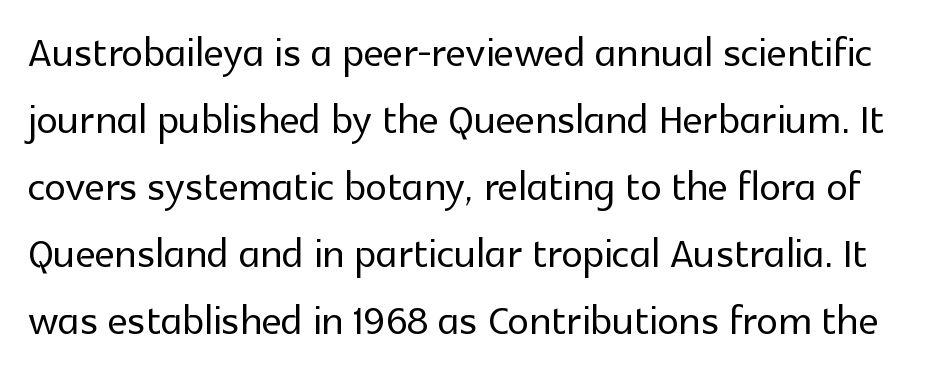
{"serif": "no", "italic": "no", "width": "normal", "x_height": "medium", "monospaced": "no", "underline": "no", "line_spacing_ratio": 1.24, "letter_spacing": "normal", "letter_spacing_em": 0.0, "glyph_px": 54}
